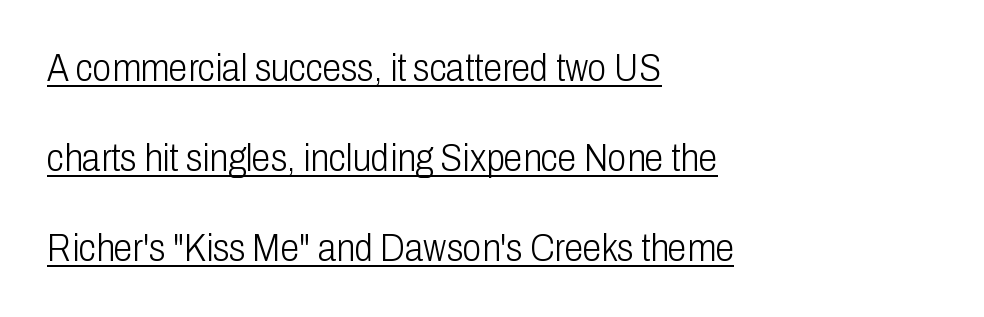
Italic: no, the glyphs are upright roman. The passage shown is not bold in any degree. The rendering uses natural spacing where letterforms have individual widths. The passage shown is typeset with a sans-serif family.
